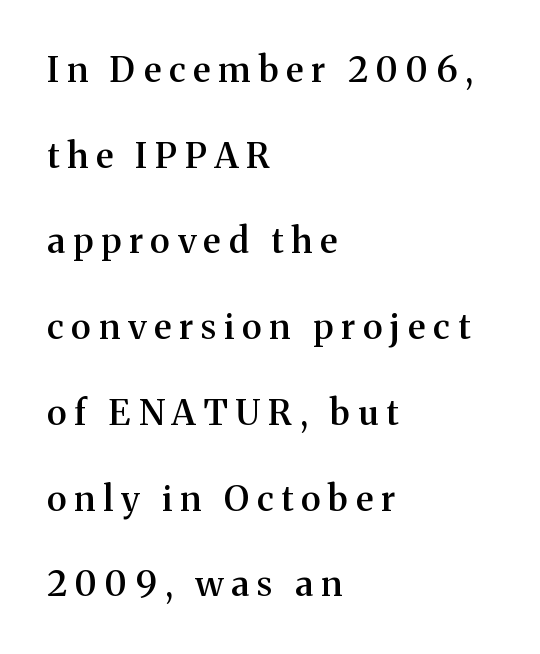
{"serif": "yes", "italic": "no", "bold": "semi", "weight": "semibold", "width": "normal", "stroke_contrast": "medium", "x_height": "medium", "monospaced": "no", "underline": "no", "align": "left", "line_spacing": "loose", "line_spacing_ratio": 2.45, "letter_spacing": "wide", "letter_spacing_em": 0.23, "glyph_px": 35}
